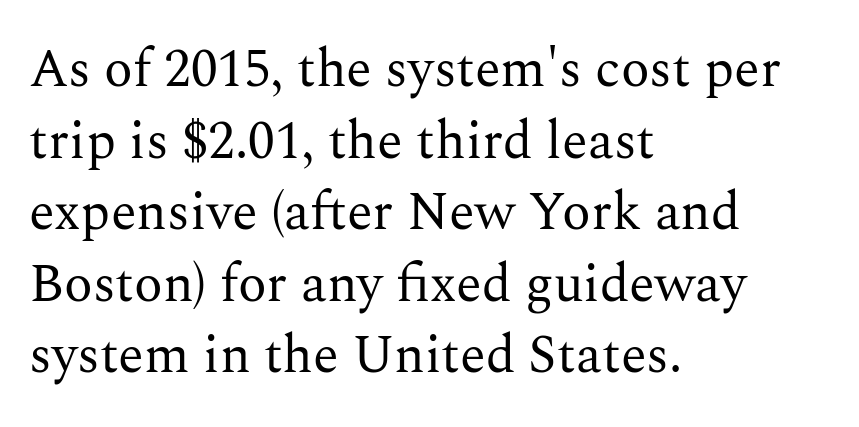
The characters are drawn with everyday or finer stroke widths. The rendering uses natural spacing where letterforms have individual widths. Interline gaps are of average width in this sample. Horizontal alignment here is leftward, the default for most running prose.
